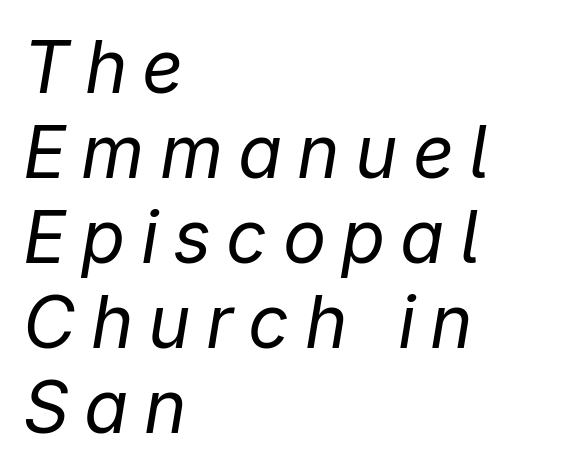
{"italic": "yes", "lean": "right", "slant_degrees": 9, "bold": "no", "weight": "regular", "width": "normal", "stroke_contrast": "low", "x_height": "medium", "monospaced": "no", "underline": "no", "align": "left", "line_spacing_ratio": 1.18, "letter_spacing": "wide", "letter_spacing_em": 0.21, "glyph_px": 72}
